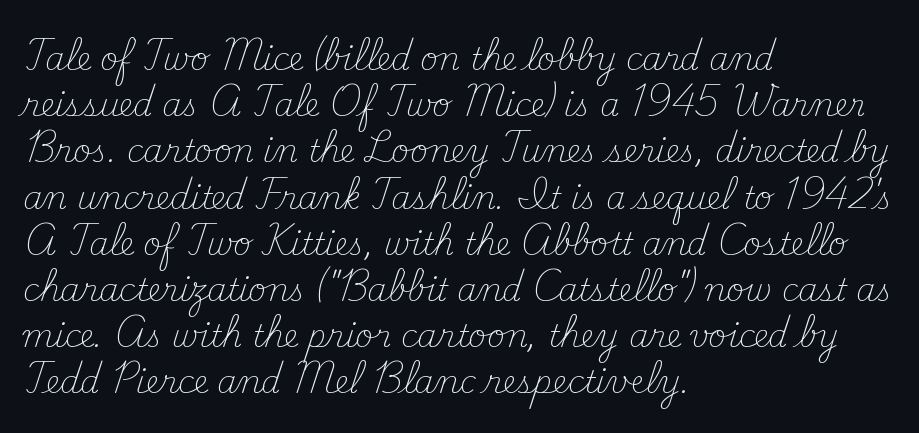
Q: Is the text bold? A: No.
Q: Is the text italic (slanted)? A: Yes.
Q: Is the typeface a serif or a sans-serif typeface? A: Serif.
Q: Is the text underlined? A: No.
Q: How is the paragraph aligned? A: Left-aligned.
Q: Is the spacing between letters normal or unusually wide? A: Normal.
Q: Is the spacing between lines tight, normal or loose? A: Normal.
Q: Width (condensed, normal, or wide)? A: Normal.
Q: Stroke contrast? A: Medium.
Q: x-height? A: Small.
Q: Monospaced? A: No.
